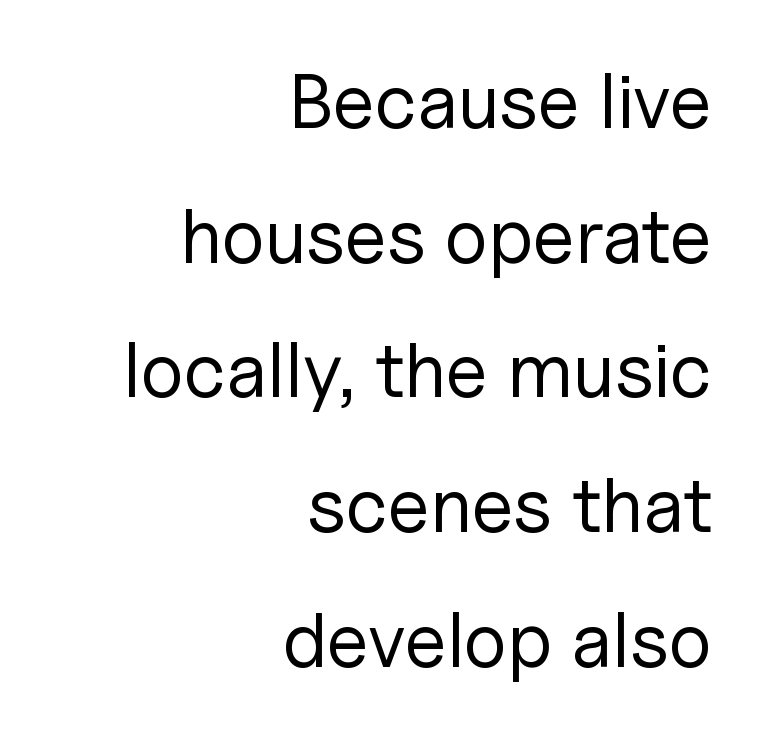
{"serif": "no", "italic": "no", "bold": "no", "weight": "regular", "width": "normal", "stroke_contrast": "low", "x_height": "medium", "monospaced": "no", "underline": "no", "align": "right", "line_spacing_ratio": 1.75, "letter_spacing": "normal", "letter_spacing_em": 0.0, "glyph_px": 77}
